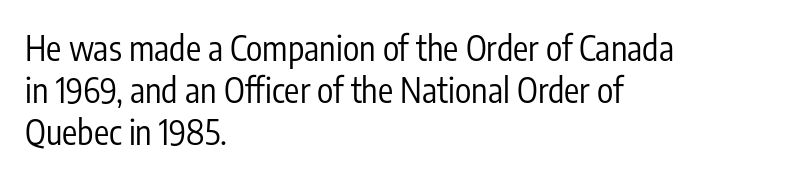
Q: Is the text bold? A: No.
Q: Is the text italic (slanted)? A: No, it is upright.
Q: Is the typeface a serif or a sans-serif typeface? A: Sans-serif.
Q: Is the text underlined? A: No.
Q: How is the paragraph aligned? A: Left-aligned.
Q: Is the spacing between letters normal or unusually wide? A: Normal.
Q: Width (condensed, normal, or wide)? A: Condensed.
Q: Stroke contrast? A: Low.
Q: x-height? A: Medium.
Q: Monospaced? A: No.
